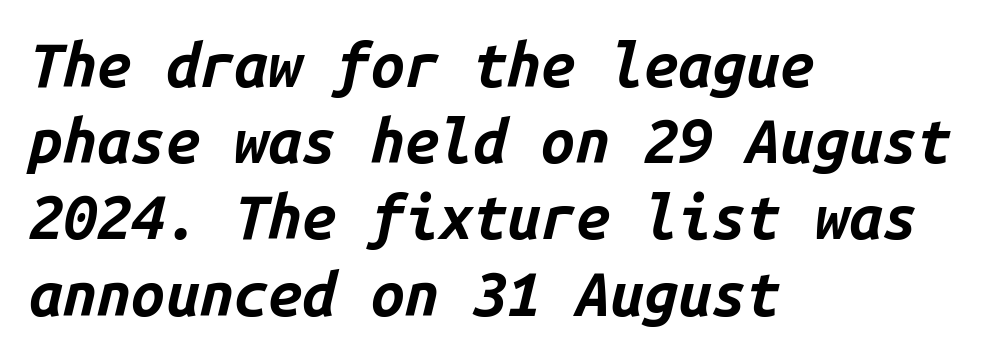
All the whitespace from short lines collects on the right. The face used here is rendered with its standard letterfit. Designer's note — italics engaged. Is this a fixed-width face? Yes — each glyph sits in an identical cell.
